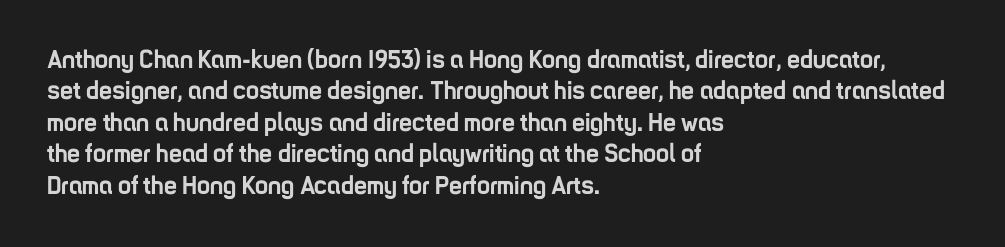
{"italic": "no", "bold": "yes", "underline": "no", "align": "left", "line_spacing_ratio": 1.21, "letter_spacing": "normal", "letter_spacing_em": 0.0, "glyph_px": 26}
